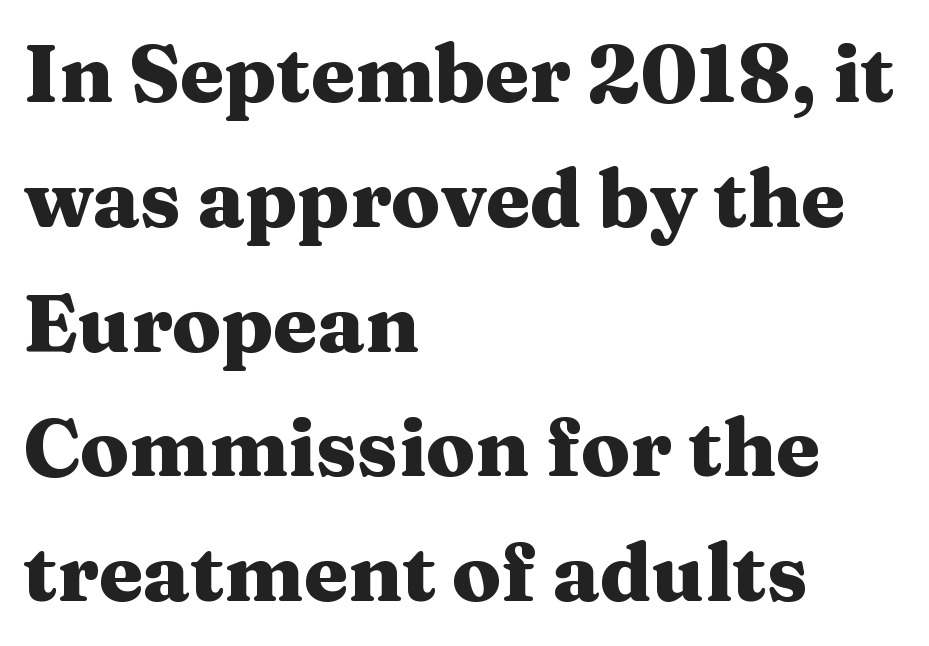
Q: Is the text bold? A: Yes.
Q: Is the text italic (slanted)? A: No, it is upright.
Q: Is the typeface a serif or a sans-serif typeface? A: Serif.
Q: Is the text underlined? A: No.
Q: How is the paragraph aligned? A: Left-aligned.
Q: Is the spacing between letters normal or unusually wide? A: Normal.
Q: Is the spacing between lines tight, normal or loose? A: Normal.
Q: Width (condensed, normal, or wide)? A: Wide.
Q: Stroke contrast? A: Medium.
Q: x-height? A: Medium.
Q: Monospaced? A: No.
